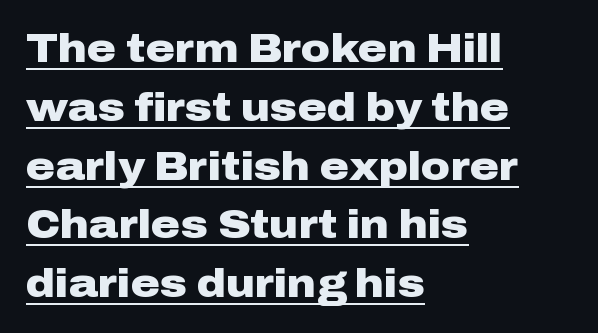
{"serif": "no", "italic": "no", "bold": "yes", "weight": "heavy", "width": "wide", "stroke_contrast": "low", "x_height": "medium", "monospaced": "no", "underline": "yes", "align": "left", "line_spacing": "normal", "line_spacing_ratio": 1.47, "letter_spacing": "normal", "letter_spacing_em": 0.0, "glyph_px": 40}
